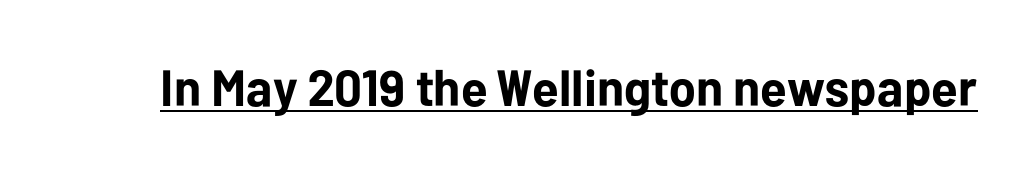
The characters look thick and weighty, a clear bold. A typesetter would call this proportional, since set widths differ per character. Each letter's strokes conclude bluntly, with no projecting serifs. Each word holds together tightly as a unit, with standard inter-letter gaps.
